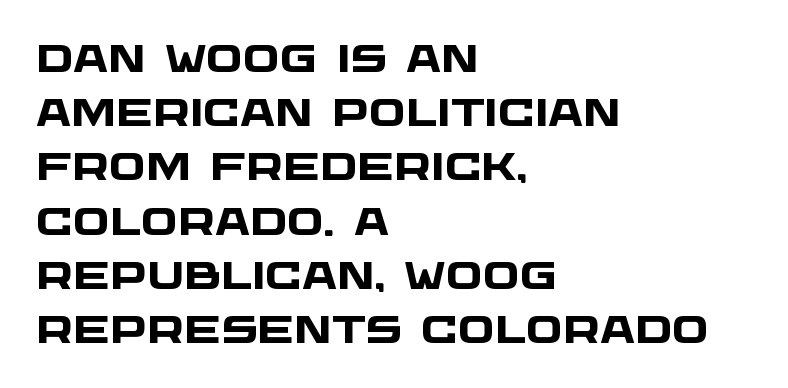
{"serif": "no", "bold": "yes", "weight": "heavy", "width": "wide", "stroke_contrast": "low", "x_height": "large", "monospaced": "no", "underline": "no", "align": "left", "line_spacing": "normal", "line_spacing_ratio": 1.39, "letter_spacing": "normal", "letter_spacing_em": 0.0, "glyph_px": 39}
